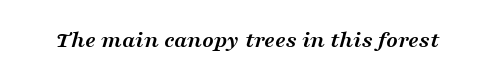
The image shows 24 px bold type, italic (leaning right); set normal letter spacing, not underlined.
